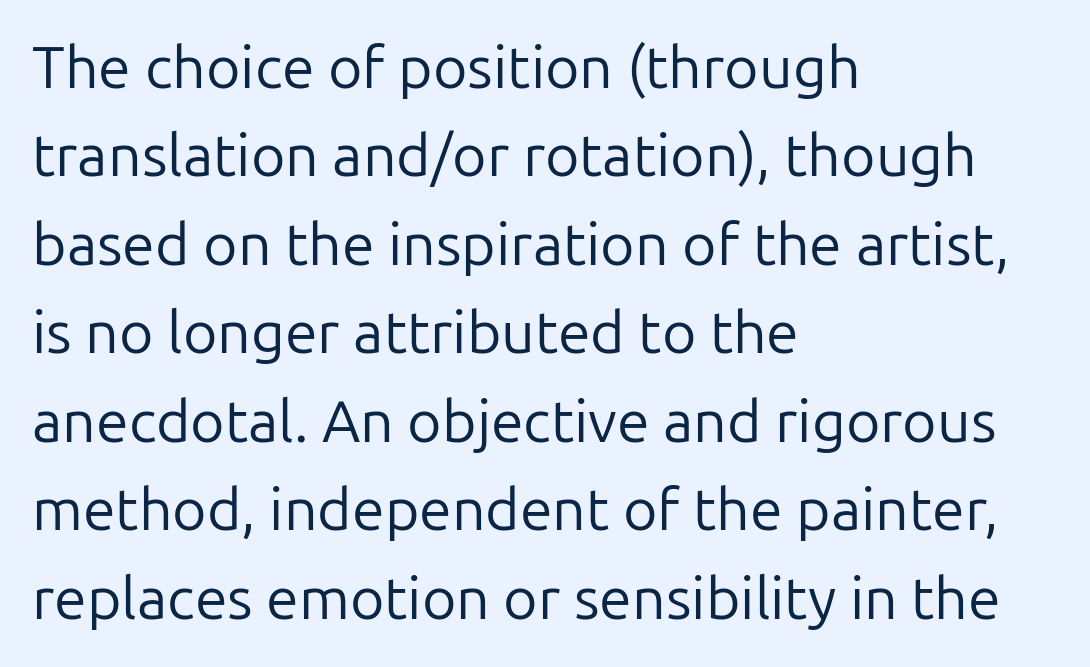
Summary of weight: not heavy and not bold. Decoration check: the copy has no underline. This is roman type, the default non-slanted kind. Students, note that the glyphs here touch the page at normal intervals. Line beginnings align vertically; line endings do not.
